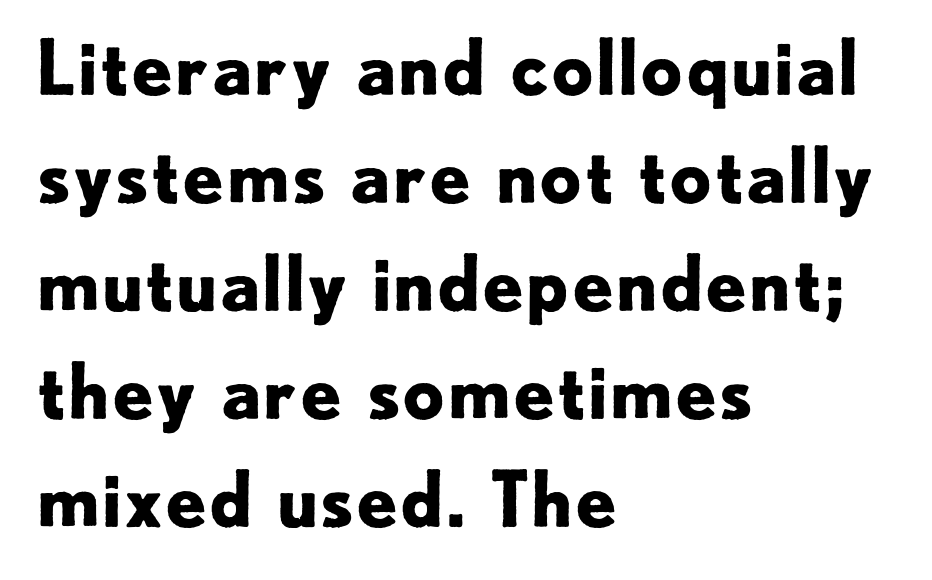
No feet cap the strokes, marking this as sans-serif type. Students, observe: this is what conventionally led text looks like. The letters stand straight up with perfectly vertical stems. The face used here is proportionally spaced, like ordinary book or web type. Each line starts at the same left margin while the right side varies. Tracking here is standard; glyphs follow each other at the usual distance.
